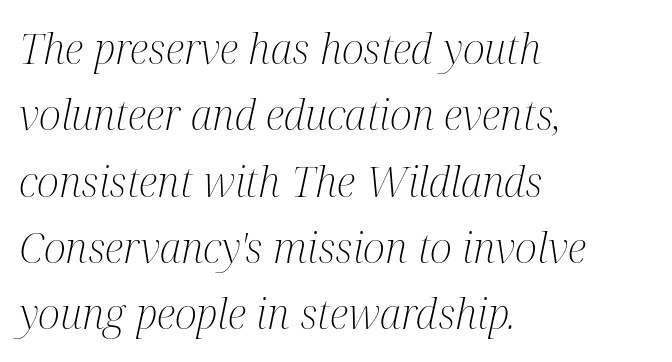
Weight class: somewhere from thin through regular. Students, observe: this is what conventionally led text looks like. Examine the stroke ends and you'll spot serifs. When letters slant like this, we call the style italic. Check the space under the baseline: it is left empty. Is the letter spacing exaggerated? No — it looks like the ordinary default.
